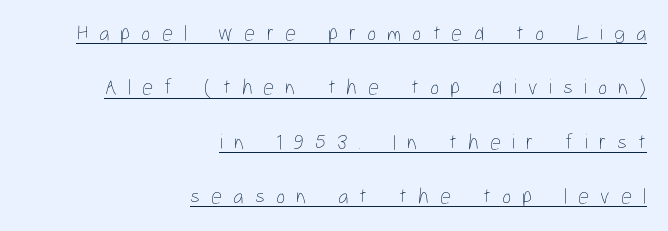
The image shows 22 px text type, upright; set right-aligned, loose line spacing (2.47x), unusually wide letter spacing (+0.5 em), underlined.
